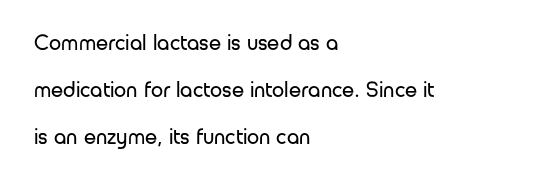
{"italic": "no", "bold": "no", "underline": "no", "align": "left", "line_spacing": "loose", "line_spacing_ratio": 2.13, "letter_spacing": "normal", "letter_spacing_em": 0.0, "glyph_px": 22}
